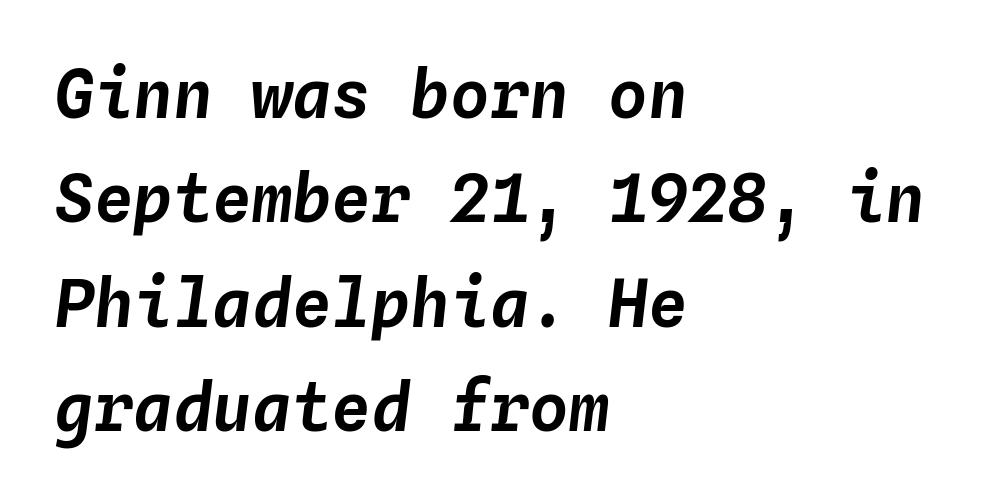
Q: Is the text italic (slanted)? A: Yes, it leans right by about 4 degrees.
Q: Is the text underlined? A: No.
Q: How is the paragraph aligned? A: Left-aligned.
Q: Is the spacing between letters normal or unusually wide? A: Normal.
Q: Is the spacing between lines tight, normal or loose? A: Normal.
Q: Width (condensed, normal, or wide)? A: Normal.
Q: Stroke contrast? A: Low.
Q: x-height? A: Medium.
Q: Monospaced? A: Yes.
